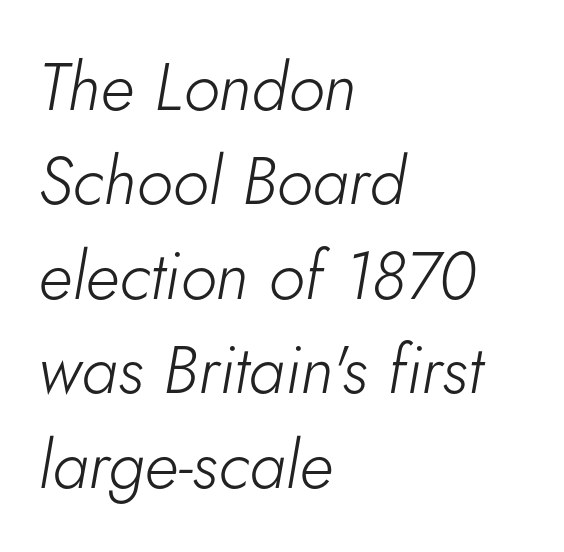
Q: Is the text bold? A: No.
Q: Is the text italic (slanted)? A: Yes, it leans right by about 5 degrees.
Q: Is the text underlined? A: No.
Q: How is the paragraph aligned? A: Left-aligned.
Q: Is the spacing between letters normal or unusually wide? A: Normal.
Q: Is the spacing between lines tight, normal or loose? A: Normal.
Q: Width (condensed, normal, or wide)? A: Normal.
Q: Stroke contrast? A: Low.
Q: x-height? A: Small.
Q: Monospaced? A: No.
